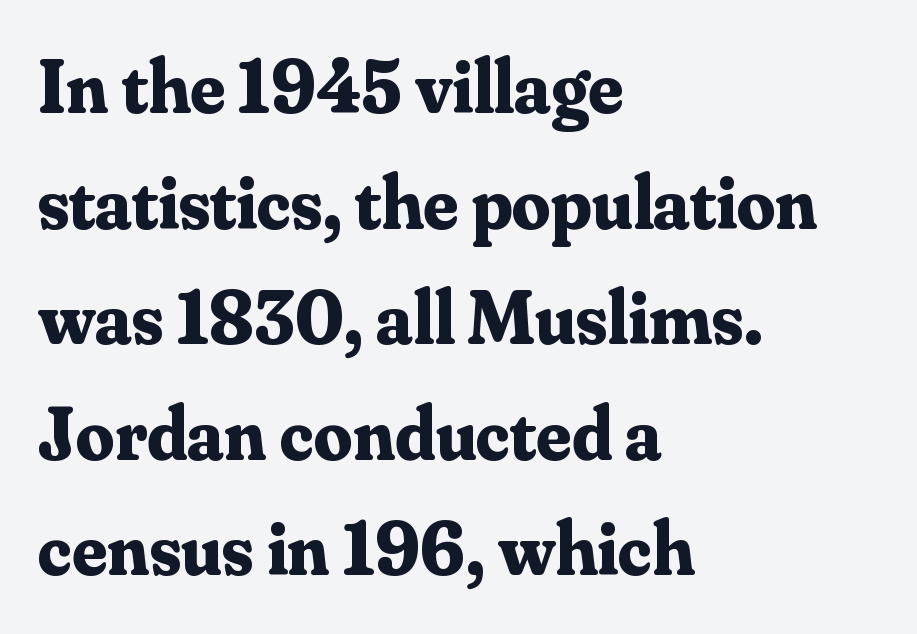
{"serif": "yes", "italic": "no", "bold": "yes", "weight": "bold", "width": "normal", "stroke_contrast": "medium", "x_height": "small", "monospaced": "no", "underline": "no", "align": "left", "line_spacing": "normal", "line_spacing_ratio": 1.52, "letter_spacing": "normal", "letter_spacing_em": 0.0, "glyph_px": 76}
